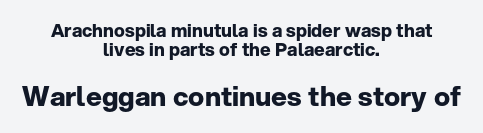
{"italic": "no", "bold": "yes", "underline": "no", "align": "center", "line_spacing": "tight", "line_spacing_ratio": 1.04, "letter_spacing": "normal", "letter_spacing_em": 0.0, "larger_block": "second", "size_ratio": 1.5, "glyph_px": 27}
